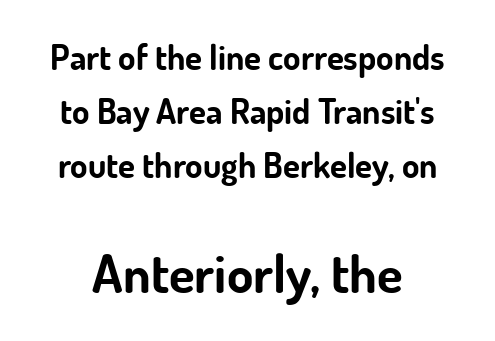
Q: Is the text bold? A: Yes.
Q: Is the text italic (slanted)? A: No, it is upright.
Q: Is the typeface a serif or a sans-serif typeface? A: Sans-serif.
Q: Is the text underlined? A: No.
Q: Is the spacing between letters normal or unusually wide? A: Normal.
Q: Is the spacing between lines tight, normal or loose? A: Normal.
Q: Which block of text is set in a larger size, the first (top) or the second (bottom)? A: The second (bottom) one.
Q: Width (condensed, normal, or wide)? A: Normal.
Q: Stroke contrast? A: Low.
Q: x-height? A: Small.
Q: Monospaced? A: No.
